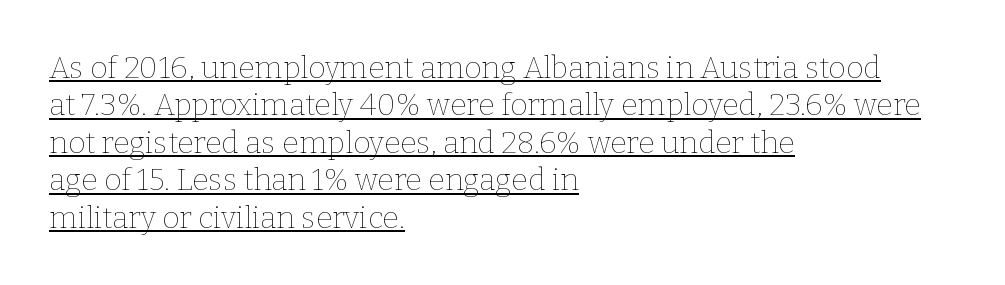
{"italic": "no", "bold": "no", "weight": "thin", "width": "normal", "stroke_contrast": "low", "x_height": "medium", "monospaced": "no", "underline": "yes", "align": "left", "line_spacing": "normal", "line_spacing_ratio": 1.25, "letter_spacing": "normal", "letter_spacing_em": 0.0, "glyph_px": 30}
